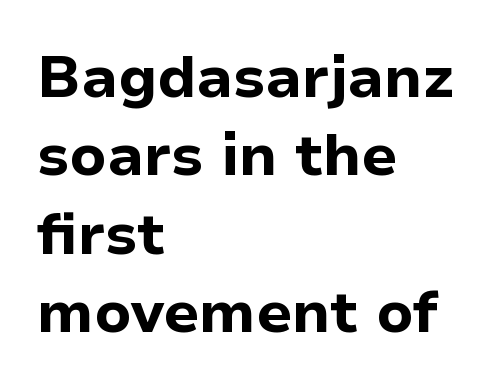
Honestly, there is no underline to notice here at all. Visually the block forms a straight wall on the left and a jagged coastline on the right. The typeface chosen for these lines omits serifs. The rows are spaced the way most documents space them. A typesetter would mark this as roman, not italic. Character widths vary here, with narrow letters taking less room than wide ones.
